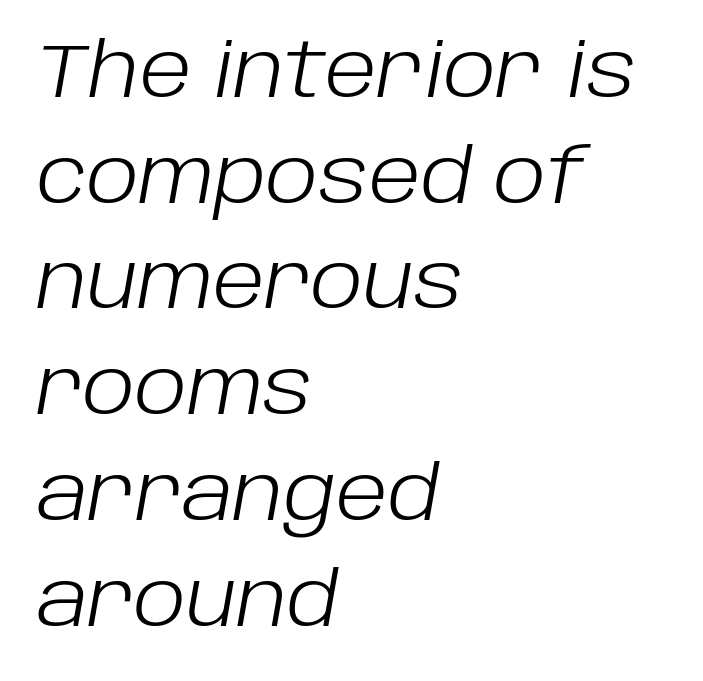
The image shows 75 px light type, italic (leaning right); set left-aligned, normal line spacing (1.41x), normal letter spacing, not underlined; low stroke contrast and a large x-height.
